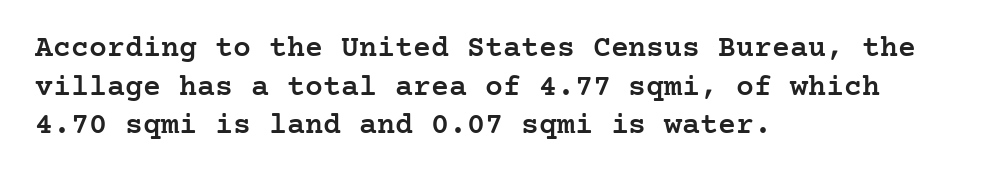
The image shows 30 px semibold serif type, upright; set left-aligned, normal line spacing (1.29x), normal letter spacing, not underlined; low stroke contrast and a medium x-height.
